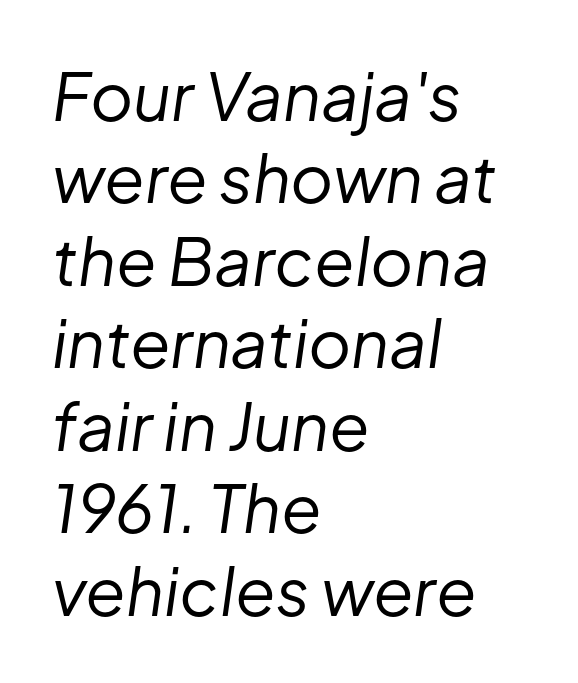
Q: Is the text bold? A: No.
Q: Is the text italic (slanted)? A: Yes, it leans right by about 8 degrees.
Q: Is the text underlined? A: No.
Q: How is the paragraph aligned? A: Left-aligned.
Q: Is the spacing between letters normal or unusually wide? A: Normal.
Q: Is the spacing between lines tight, normal or loose? A: Normal.
Q: Width (condensed, normal, or wide)? A: Normal.
Q: Stroke contrast? A: Low.
Q: x-height? A: Medium.
Q: Monospaced? A: No.
